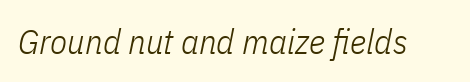
{"italic": "yes", "lean": "right", "slant_degrees": 11, "bold": "no", "weight": "light", "width": "condensed", "stroke_contrast": "low", "x_height": "medium", "monospaced": "no", "underline": "no", "letter_spacing": "normal", "letter_spacing_em": 0.0, "glyph_px": 35}
